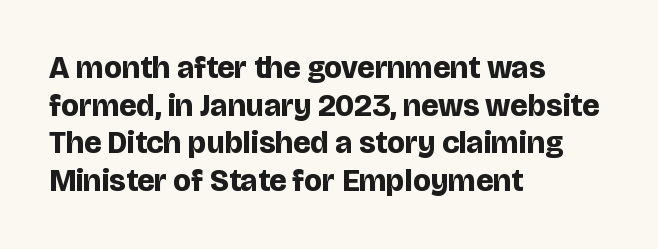
Q: Is the text bold? A: Yes.
Q: Is the text italic (slanted)? A: No, it is upright.
Q: Is the typeface a serif or a sans-serif typeface? A: Sans-serif.
Q: Is the text underlined? A: No.
Q: How is the paragraph aligned? A: Left-aligned.
Q: Is the spacing between letters normal or unusually wide? A: Normal.
Q: Width (condensed, normal, or wide)? A: Normal.
Q: Stroke contrast? A: Low.
Q: x-height? A: Large.
Q: Monospaced? A: No.
